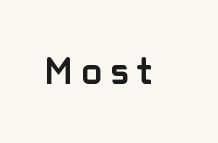
Q: Is the text bold? A: Yes.
Q: Is the text italic (slanted)? A: No, it is upright.
Q: Is the typeface a serif or a sans-serif typeface? A: Sans-serif.
Q: Is the text underlined? A: No.
Q: Is the spacing between letters normal or unusually wide? A: Unusually wide.
Q: Width (condensed, normal, or wide)? A: Normal.
Q: Stroke contrast? A: Low.
Q: x-height? A: Medium.
Q: Monospaced? A: No.
